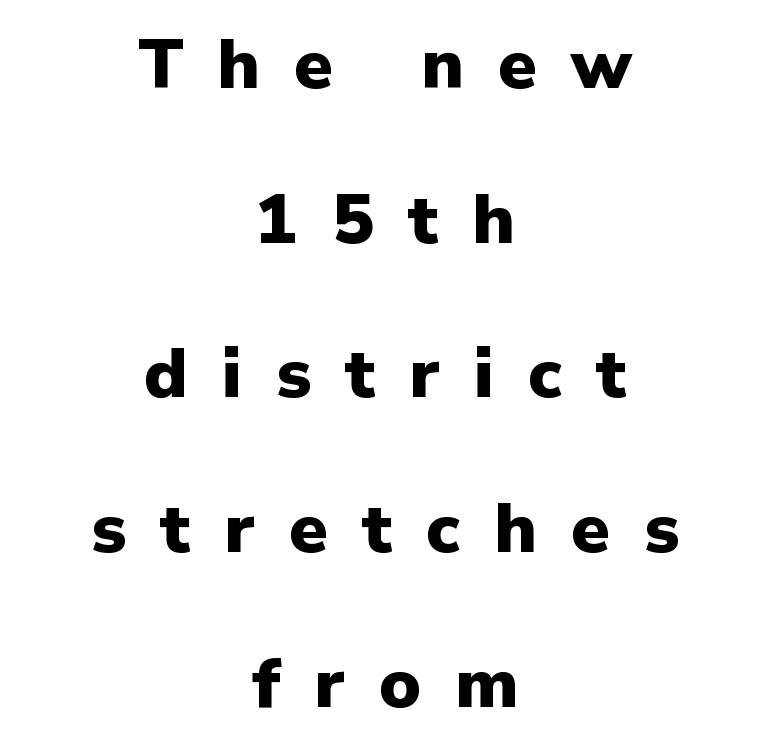
{"serif": "no", "italic": "no", "bold": "yes", "weight": "heavy", "width": "normal", "stroke_contrast": "low", "x_height": "medium", "monospaced": "no", "underline": "no", "align": "center", "line_spacing": "loose", "line_spacing_ratio": 2.21, "letter_spacing": "wide", "letter_spacing_em": 0.49, "glyph_px": 70}
